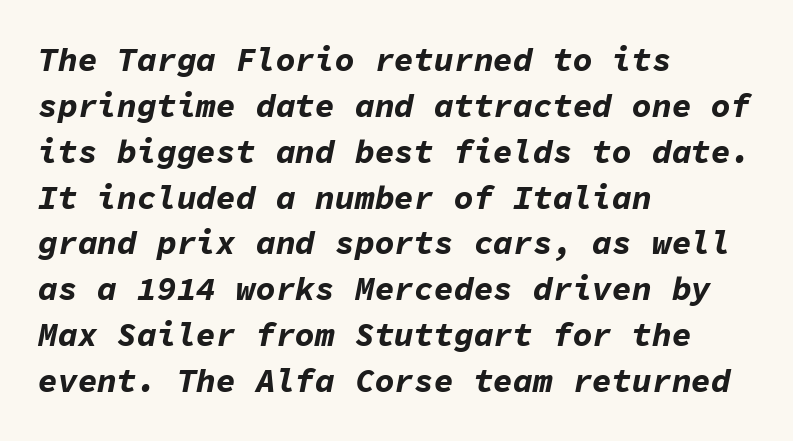
The passage is arranged the way most books set body copy — flush left. Rendered with sloped, italic letterforms. Thick stems and heavy bowls — unmistakably bold. Baseline-to-baseline distance is the conventional proportion of letter height.
